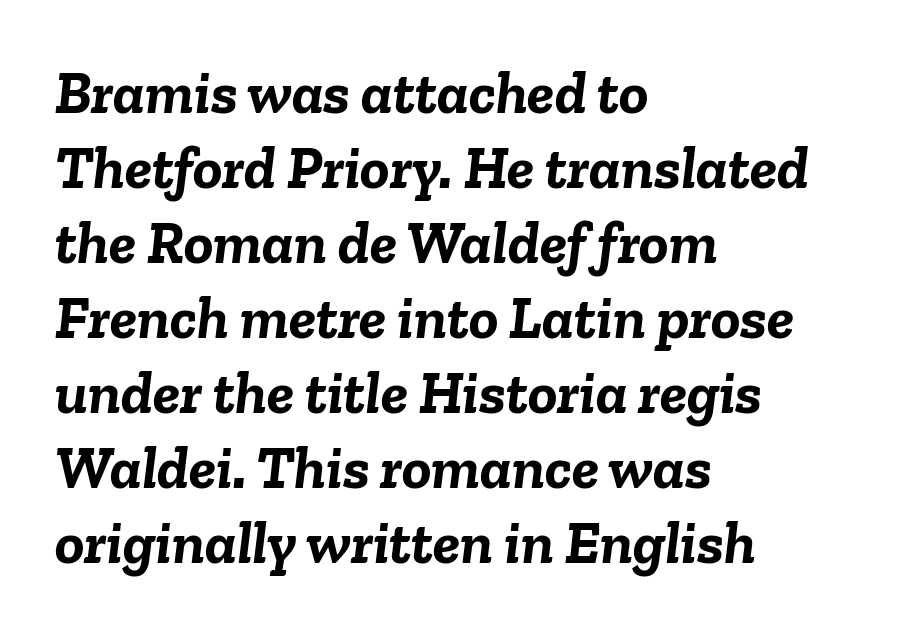
The image shows 61 px semibold type, italic (leaning right); set left-aligned, line spacing 1.23x, normal letter spacing, not underlined; low stroke contrast and a medium x-height.
